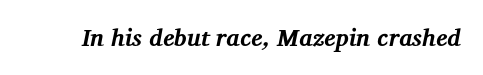
The face used here has the dense, thick strokes of a bold. The area under the type is left untouched. The rendering applies a slant to the glyphs. These lines keep a tight, regular rhythm from letter to letter.
